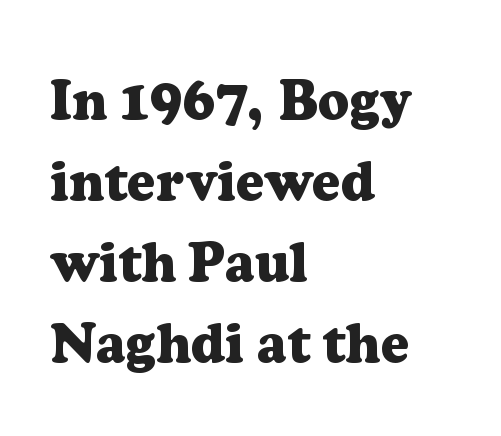
Q: Is the text bold? A: Yes.
Q: Is the text italic (slanted)? A: No, it is upright.
Q: Is the typeface a serif or a sans-serif typeface? A: Serif.
Q: Is the text underlined? A: No.
Q: How is the paragraph aligned? A: Left-aligned.
Q: Is the spacing between letters normal or unusually wide? A: Normal.
Q: Is the spacing between lines tight, normal or loose? A: Normal.
Q: Width (condensed, normal, or wide)? A: Normal.
Q: Stroke contrast? A: Low.
Q: x-height? A: Medium.
Q: Monospaced? A: No.
